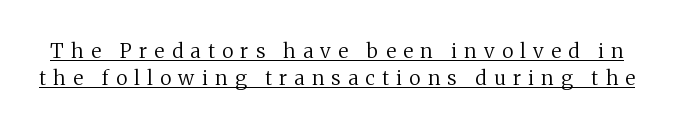
Is there any slant? The stems are plumb. The block of text has a typical density, with ordinary space between rows. Stems here are at most as thick as an everyday book face. There is plenty of visible air inserted between adjacent glyphs. You can see a thin bar hugging the bottom of the glyphs.
